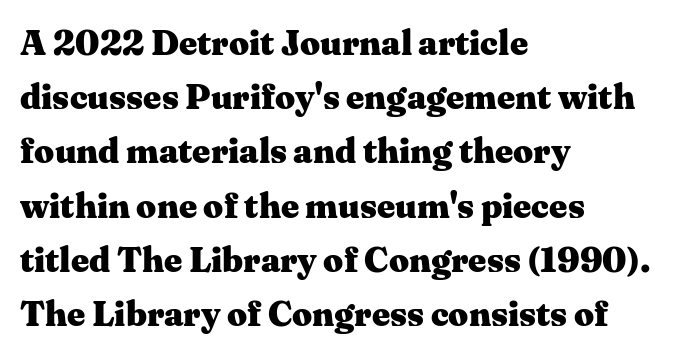
Is the block centered? No — it sits flush against the left margin. Proportional: the letters do not fall into vertical columns. It's the straight-up-and-down kind of type. Each letter's strokes conclude with small projecting serifs. Honestly, there is no underline to notice here at all.
